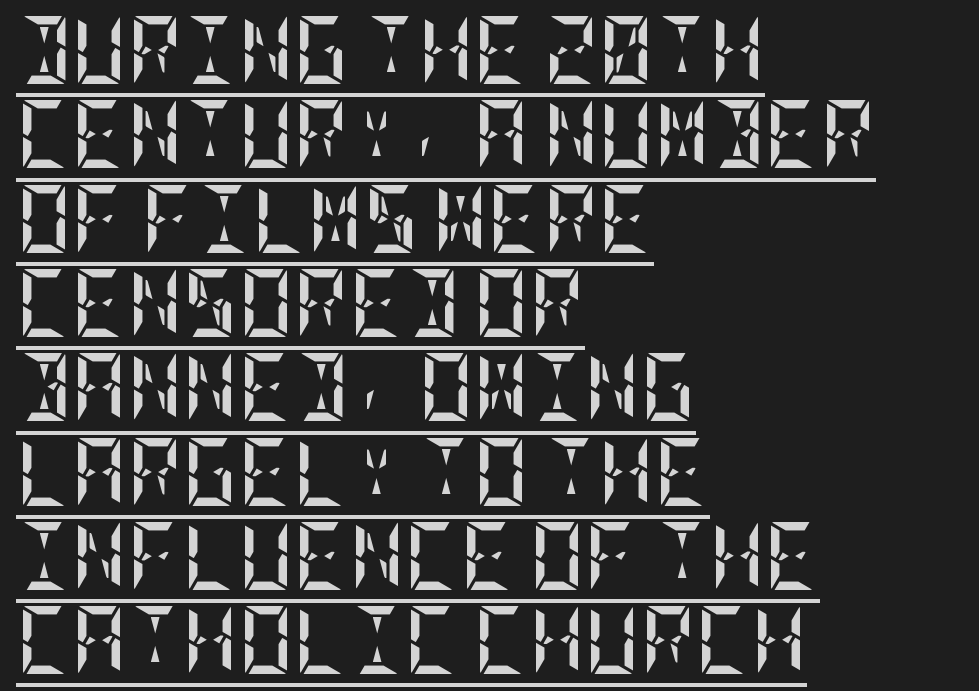
Unlike italic type, these characters show no tilt at all. Compared with a centered layout, this one pins lines to the left instead. Emphasis is given by a line drawn under the lettering. Compared with typical body copy, the letter spacing here is the same.
